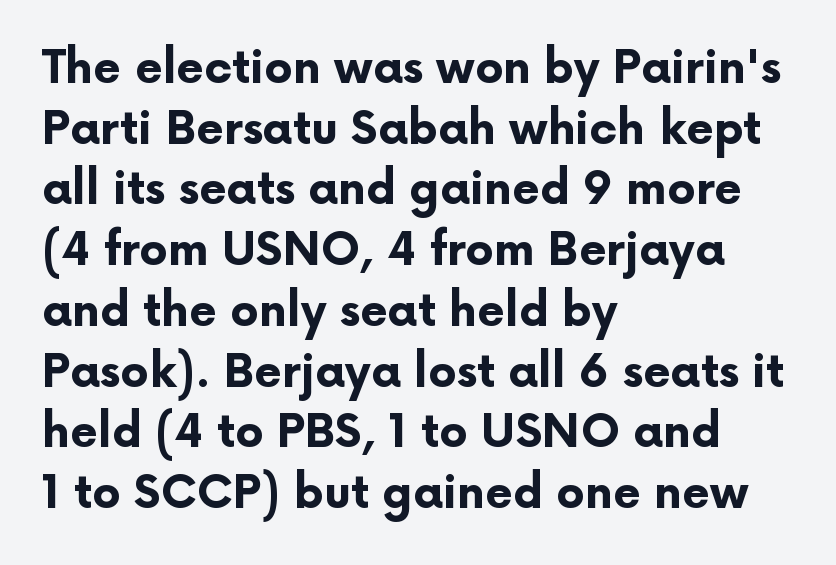
Q: Is the text bold? A: Yes.
Q: Is the text italic (slanted)? A: No, it is upright.
Q: Is the typeface a serif or a sans-serif typeface? A: Sans-serif.
Q: Is the text underlined? A: No.
Q: How is the paragraph aligned? A: Left-aligned.
Q: Is the spacing between letters normal or unusually wide? A: Normal.
Q: Is the spacing between lines tight, normal or loose? A: Normal.
Q: Width (condensed, normal, or wide)? A: Normal.
Q: Stroke contrast? A: Low.
Q: x-height? A: Medium.
Q: Monospaced? A: No.
